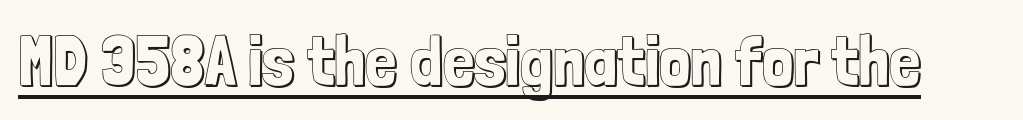
The image shows 70 px condensed type, upright; set normal letter spacing, underlined; a medium x-height.
